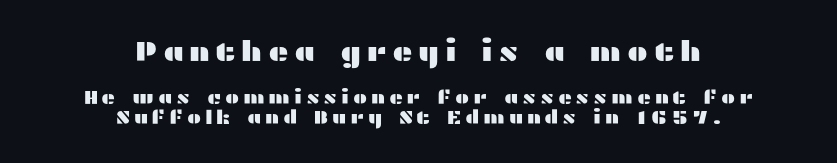
The baseline area is clear. Italic? Not at all — the glyphs are vertical. Here the designer chose a conventional face with non-uniform glyph widths. Leading is clearly below the norm, producing a dense column.
